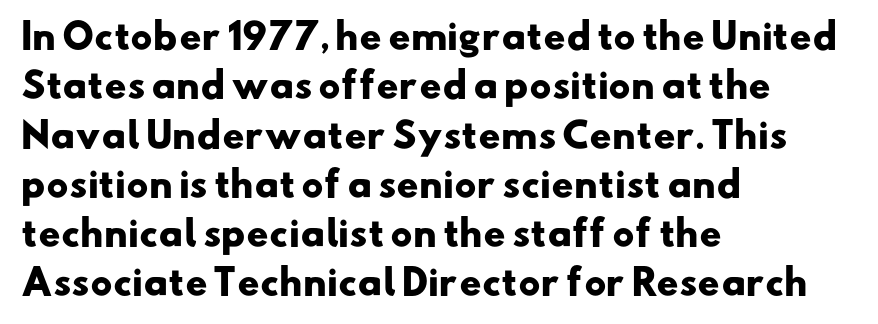
{"serif": "no", "bold": "yes", "weight": "heavy", "width": "wide", "stroke_contrast": "low", "x_height": "small", "monospaced": "no", "underline": "no", "align": "left", "line_spacing": "normal", "line_spacing_ratio": 1.45, "letter_spacing": "normal", "letter_spacing_em": 0.0, "glyph_px": 34}
